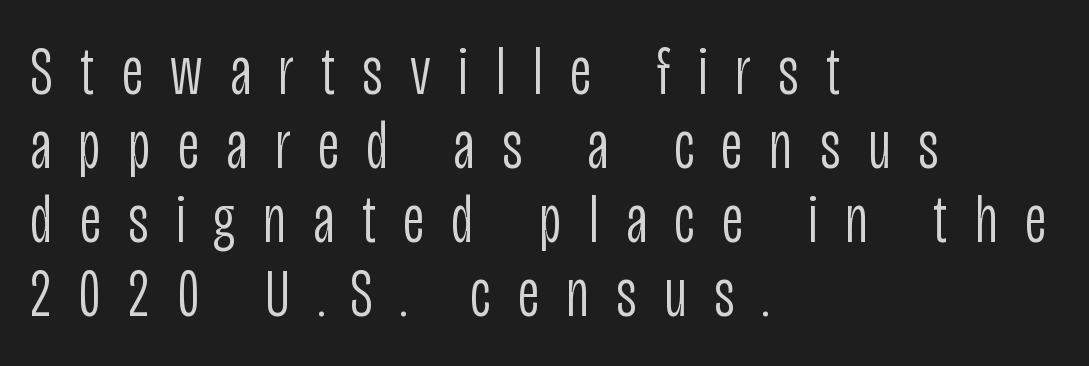
Is this a fixed-width face? No — the glyphs have proportional, varying widths. Are there feet on the stems? There aren't — it's a sans. In terms of leading, this rendering errs on the cramped side. The baseline area is clear.
